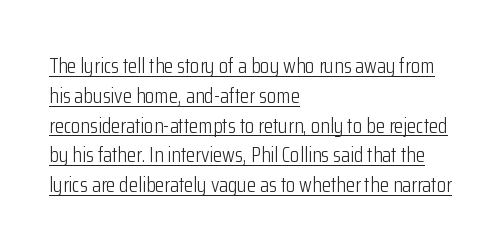
A rule runs beneath these lines of type. When letters stand straight like this, we call the style roman or upright. Tracking value appears to be zero — textbook default spacing. These lines sit exactly where default settings would place them. Nothing heavy about these letters — not bold at all. Compared with a centered layout, this one pins lines to the left instead.
